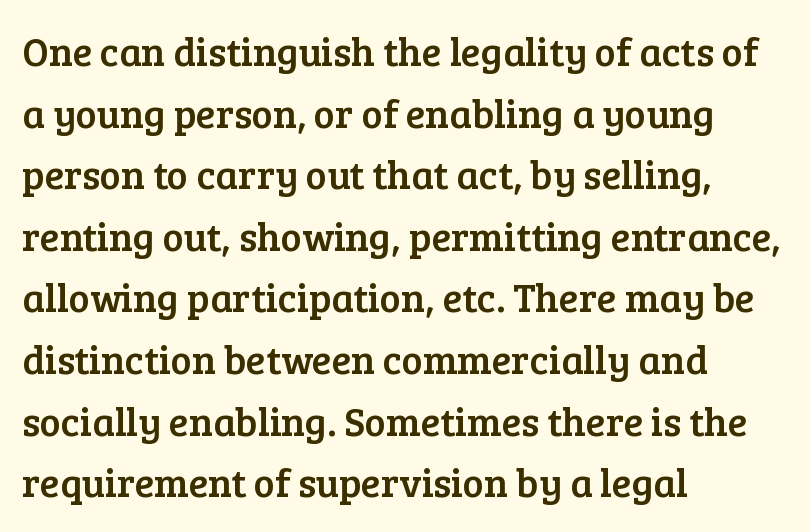
Q: Is the text italic (slanted)? A: No, it is upright.
Q: Is the typeface a serif or a sans-serif typeface? A: Serif.
Q: Is the text underlined? A: No.
Q: How is the paragraph aligned? A: Left-aligned.
Q: Is the spacing between letters normal or unusually wide? A: Normal.
Q: Is the spacing between lines tight, normal or loose? A: Normal.
Q: Width (condensed, normal, or wide)? A: Normal.
Q: Stroke contrast? A: Low.
Q: x-height? A: Medium.
Q: Monospaced? A: No.
